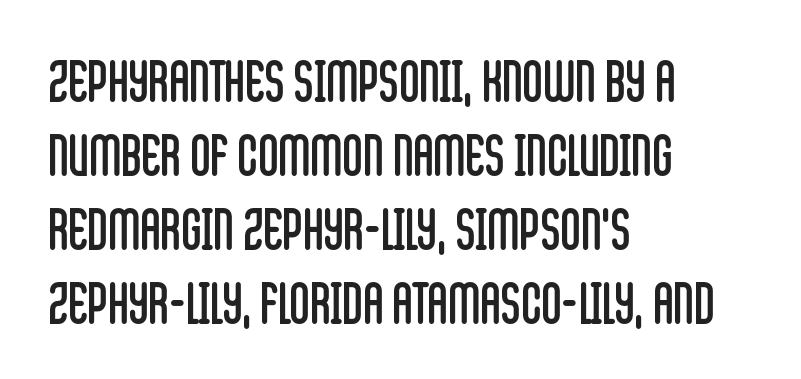
The lettering holds an erect, upright posture throughout. Line spacing here is normal. You could not count columns in this text — the font is proportionally spaced. The lines are quadded left. Weight: in the light-to-regular range. You can tell from the bare stems that sans-serif type was used.
